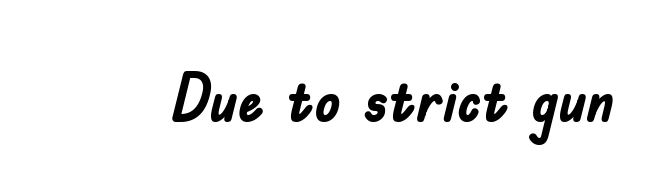
The image shows 65 px semibold, condensed sans-serif type; set normal letter spacing, not underlined; low stroke contrast and a small x-height.
